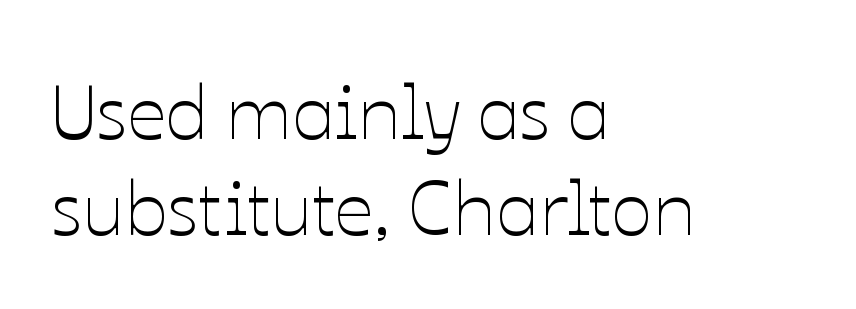
A typesetter would call this zero additional tracking. A light-to-regular cut is what we see here. Check under the words: just untouched page. One glance says typical: line gaps are just what's usual. Leftover space on each line is placed entirely after the last word. Do the letters lean? They stand straight.
